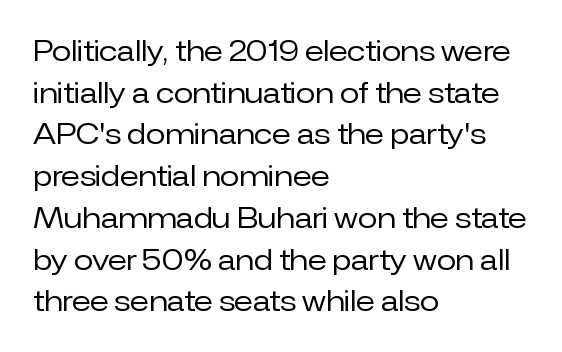
{"serif": "no", "italic": "no", "bold": "no", "weight": "regular", "width": "normal", "stroke_contrast": "low", "x_height": "medium", "monospaced": "no", "underline": "no", "align": "left", "line_spacing": "normal", "line_spacing_ratio": 1.49, "letter_spacing": "normal", "letter_spacing_em": 0.0, "glyph_px": 28}
